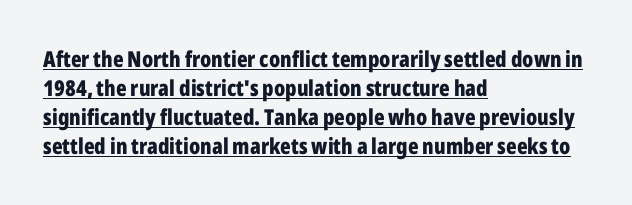
The image shows 22 px bold type, upright; set left-aligned, normal line spacing (1.32x), normal letter spacing, underlined.
